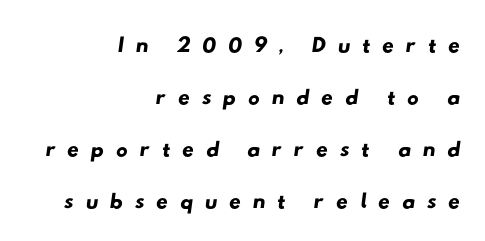
Q: Is the typeface a serif or a sans-serif typeface? A: Sans-serif.
Q: Is the text underlined? A: No.
Q: How is the paragraph aligned? A: Right-aligned.
Q: Is the spacing between letters normal or unusually wide? A: Unusually wide.
Q: Is the spacing between lines tight, normal or loose? A: Normal.
Q: Width (condensed, normal, or wide)? A: Wide.
Q: Stroke contrast? A: Low.
Q: x-height? A: Small.
Q: Monospaced? A: No.
